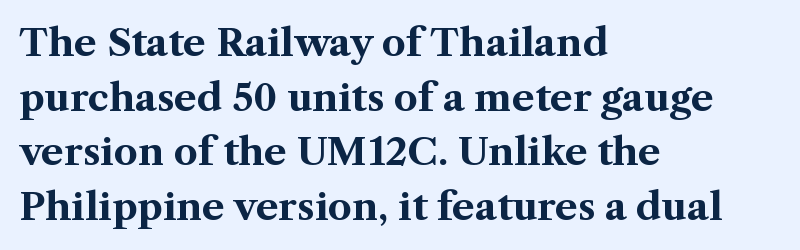
Q: Is the text bold? A: Yes.
Q: Is the text italic (slanted)? A: No, it is upright.
Q: Is the typeface a serif or a sans-serif typeface? A: Serif.
Q: Is the text underlined? A: No.
Q: How is the paragraph aligned? A: Left-aligned.
Q: Is the spacing between letters normal or unusually wide? A: Normal.
Q: Is the spacing between lines tight, normal or loose? A: Normal.
Q: Width (condensed, normal, or wide)? A: Normal.
Q: Stroke contrast? A: Medium.
Q: x-height? A: Medium.
Q: Monospaced? A: No.
